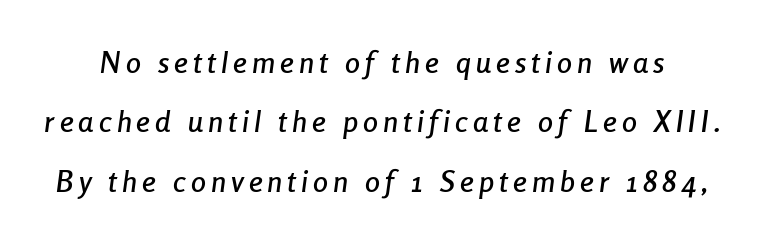
{"italic": "yes", "lean": "right", "slant_degrees": 8, "width": "condensed", "stroke_contrast": "low", "x_height": "medium", "monospaced": "no", "underline": "no", "line_spacing": "loose", "line_spacing_ratio": 1.98, "glyph_px": 30}
